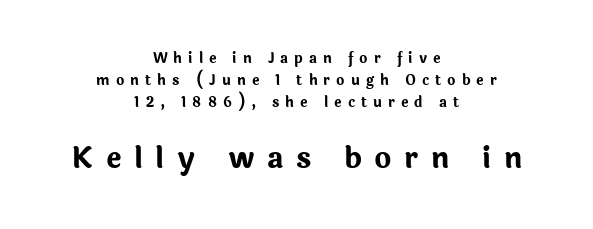
{"serif": "no", "italic": "no", "bold": "yes", "weight": "bold", "width": "normal", "stroke_contrast": "low", "x_height": "medium", "monospaced": "no", "underline": "no", "align": "center", "line_spacing": "normal", "line_spacing_ratio": 1.56, "letter_spacing": "wide", "letter_spacing_em": 0.43, "larger_block": "second", "size_ratio": 2.07, "glyph_px": 29}
